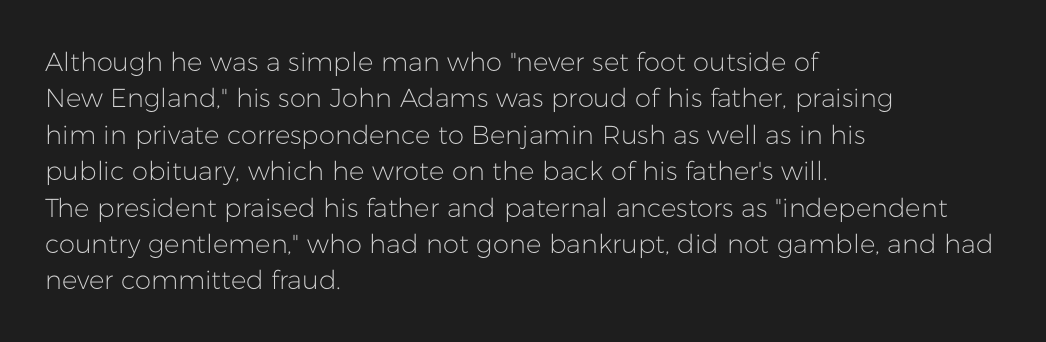
Q: Is the text bold? A: No.
Q: Is the text italic (slanted)? A: No, it is upright.
Q: Is the text underlined? A: No.
Q: How is the paragraph aligned? A: Left-aligned.
Q: Is the spacing between letters normal or unusually wide? A: Normal.
Q: Is the spacing between lines tight, normal or loose? A: Normal.
